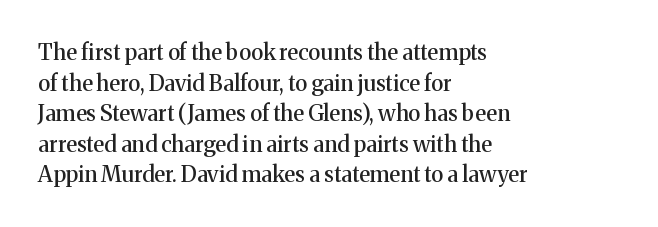
Q: Is the text italic (slanted)? A: No, it is upright.
Q: Is the text underlined? A: No.
Q: How is the paragraph aligned? A: Left-aligned.
Q: Is the spacing between letters normal or unusually wide? A: Normal.
Q: Is the spacing between lines tight, normal or loose? A: Normal.
